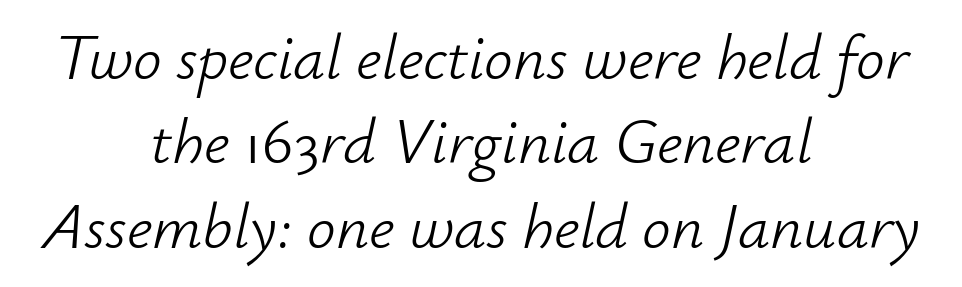
The image shows 64 px light type, italic (leaning right); set centered, normal line spacing (1.32x), normal letter spacing, not underlined; low stroke contrast and a small x-height.
